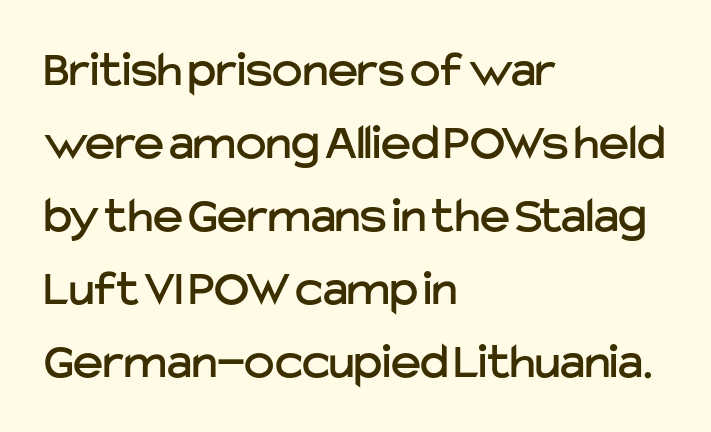
The image shows 51 px sans-serif type, upright; set left-aligned, normal line spacing (1.43x), normal letter spacing, not underlined; low stroke contrast and a medium x-height.
